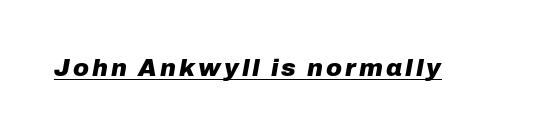
The image shows 24 px bold type, italic (leaning right); set underlined.
